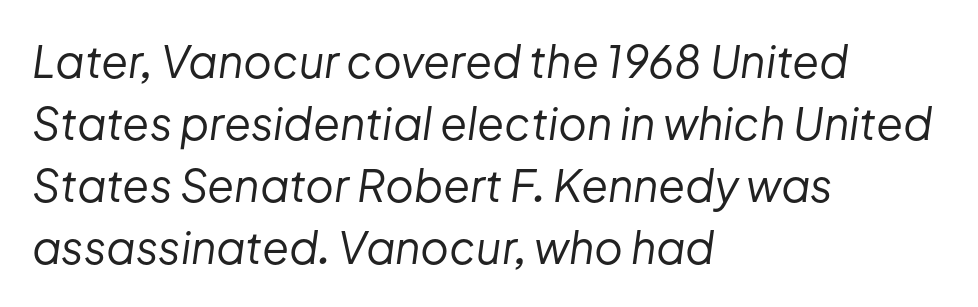
Q: Is the text bold? A: No.
Q: Is the text italic (slanted)? A: Yes, it leans right by about 8 degrees.
Q: Is the text underlined? A: No.
Q: How is the paragraph aligned? A: Left-aligned.
Q: Is the spacing between letters normal or unusually wide? A: Normal.
Q: Is the spacing between lines tight, normal or loose? A: Normal.
Q: Width (condensed, normal, or wide)? A: Normal.
Q: Stroke contrast? A: Low.
Q: x-height? A: Medium.
Q: Monospaced? A: No.
